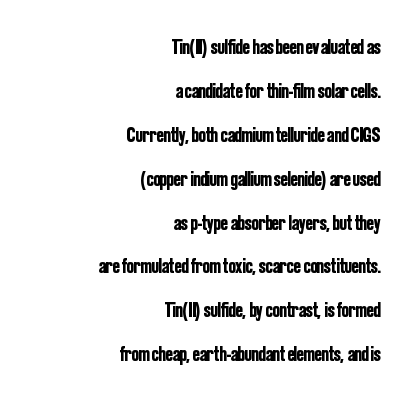
The image shows 21 px text type, upright; set right-aligned, loose line spacing (2.09x), normal letter spacing, not underlined.
